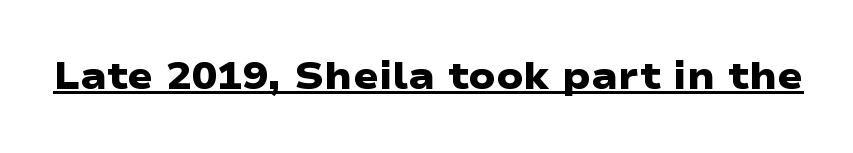
Observe the ordinary spacing: letters are neighbours, not strangers. Emphasis is given by a line drawn under the lettering. You could not count columns in this text — the font is proportionally spaced. Its strokes are broad and dark, the hallmark of bold type. This is sans-serif lettering, the kind often seen on screens and signage.
